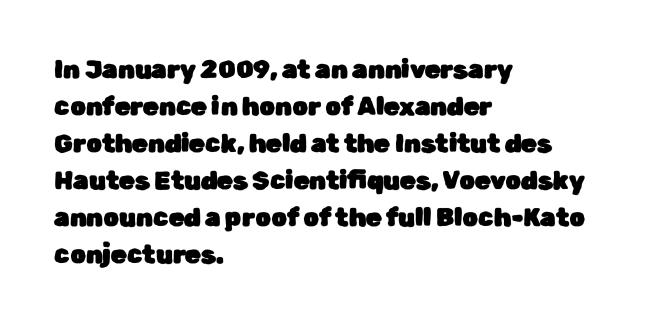
{"italic": "no", "underline": "no", "align": "left", "line_spacing": "normal", "line_spacing_ratio": 1.48, "letter_spacing": "normal", "letter_spacing_em": 0.0, "glyph_px": 25}
